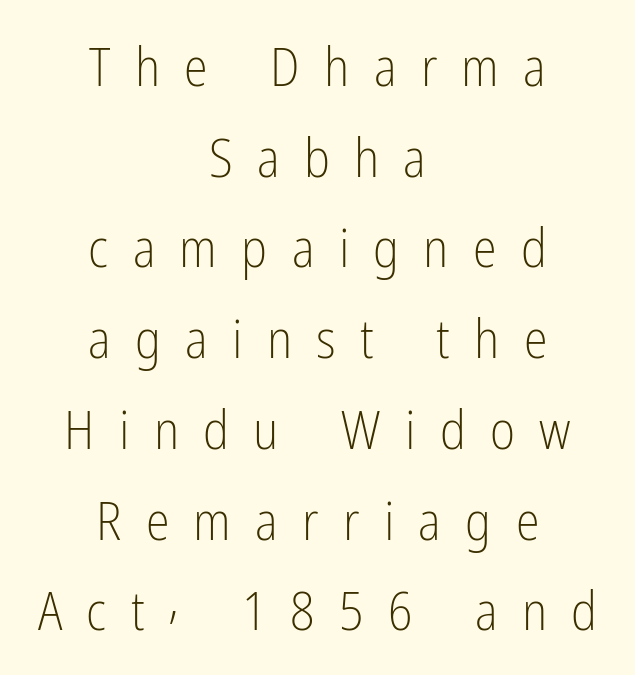
These lines are rendered in a variable-pitch font. Regarding serifs, this sample does without them. The passage shown stacks its lines at a standard gap. Where is the straight margin? There isn't one; the lines are centered.
